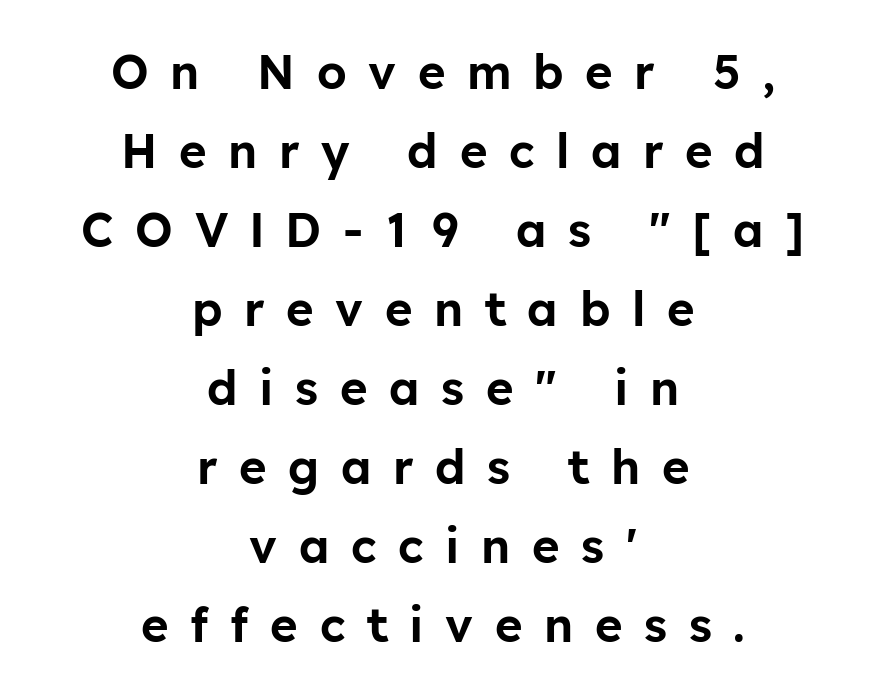
Q: Is the text italic (slanted)? A: No, it is upright.
Q: Is the typeface a serif or a sans-serif typeface? A: Sans-serif.
Q: Is the text underlined? A: No.
Q: How is the paragraph aligned? A: Centered.
Q: Is the spacing between letters normal or unusually wide? A: Unusually wide.
Q: Is the spacing between lines tight, normal or loose? A: Normal.
Q: Width (condensed, normal, or wide)? A: Normal.
Q: Stroke contrast? A: Low.
Q: x-height? A: Medium.
Q: Monospaced? A: No.
